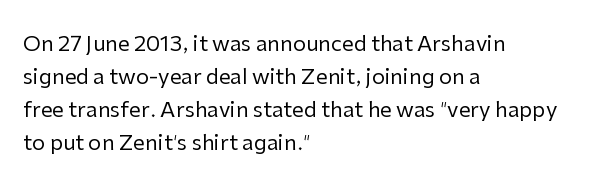
The image shows 21 px text type, upright; set left-aligned, normal line spacing (1.57x), normal letter spacing, not underlined.
